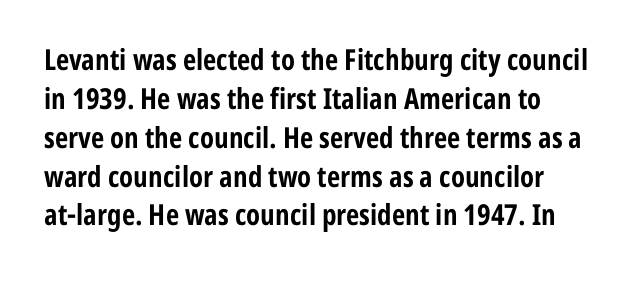
The image shows 29 px bold, condensed sans-serif type, upright; set normal line spacing (1.34x), normal letter spacing, not underlined; low stroke contrast and a medium x-height.
